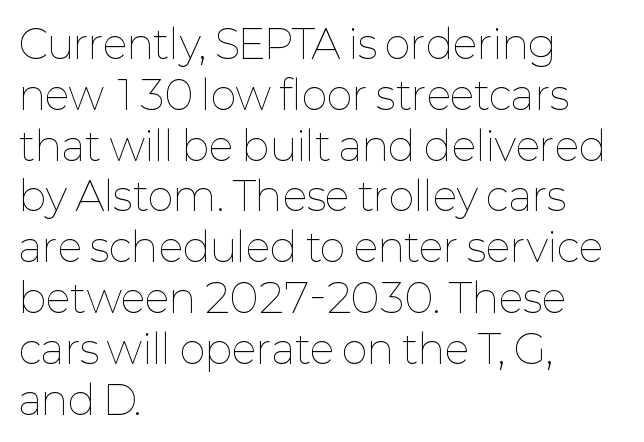
{"italic": "no", "bold": "no", "weight": "thin", "width": "normal", "stroke_contrast": "low", "x_height": "medium", "monospaced": "no", "underline": "no", "align": "left", "line_spacing": "normal", "line_spacing_ratio": 1.27, "letter_spacing": "normal", "letter_spacing_em": 0.0, "glyph_px": 40}
